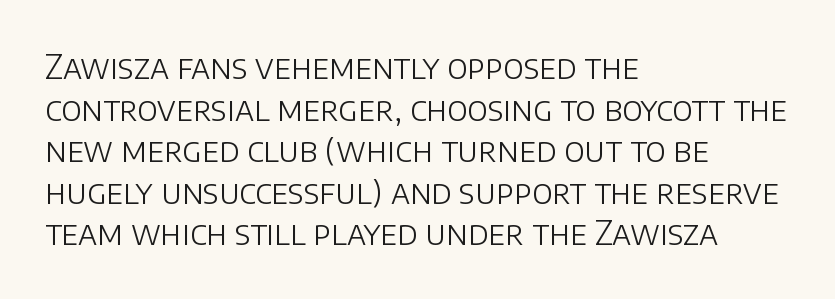
{"serif": "no", "italic": "no", "bold": "no", "weight": "light", "width": "normal", "stroke_contrast": "low", "x_height": "large", "monospaced": "no", "underline": "no", "align": "left", "line_spacing": "normal", "line_spacing_ratio": 1.26, "letter_spacing": "normal", "letter_spacing_em": 0.0, "glyph_px": 33}
